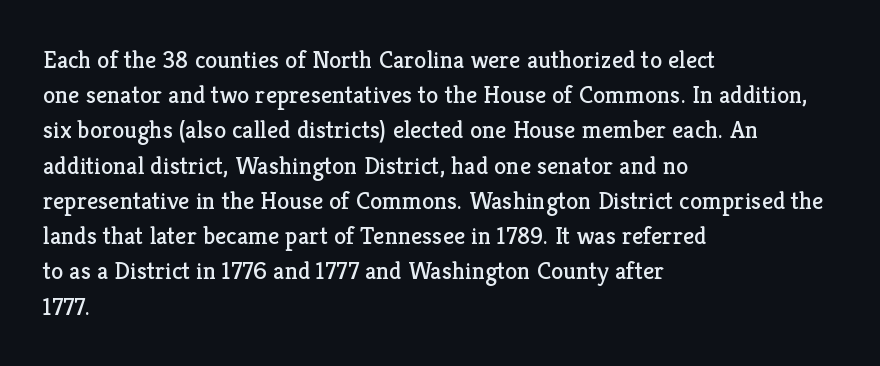
{"italic": "no", "bold": "no", "underline": "no", "align": "left", "line_spacing": "normal", "line_spacing_ratio": 1.41, "letter_spacing": "normal", "letter_spacing_em": 0.0, "glyph_px": 25}
